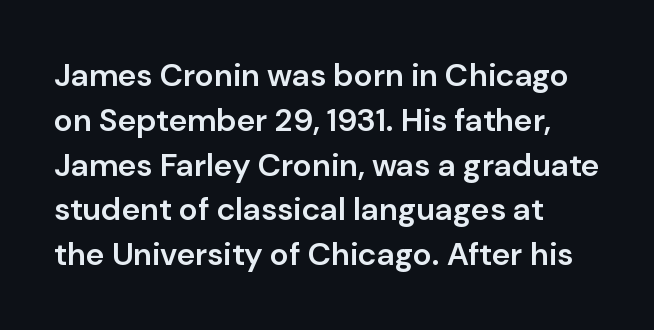
{"serif": "no", "italic": "no", "bold": "semi", "weight": "semibold", "width": "normal", "stroke_contrast": "low", "x_height": "medium", "monospaced": "no", "underline": "no", "align": "left", "line_spacing": "normal", "line_spacing_ratio": 1.4, "letter_spacing": "normal", "letter_spacing_em": 0.0, "glyph_px": 32}
